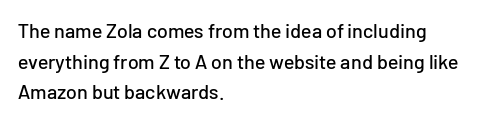
{"italic": "no", "underline": "no", "align": "left", "line_spacing": "normal", "line_spacing_ratio": 1.53, "letter_spacing": "normal", "letter_spacing_em": 0.0, "glyph_px": 20}
